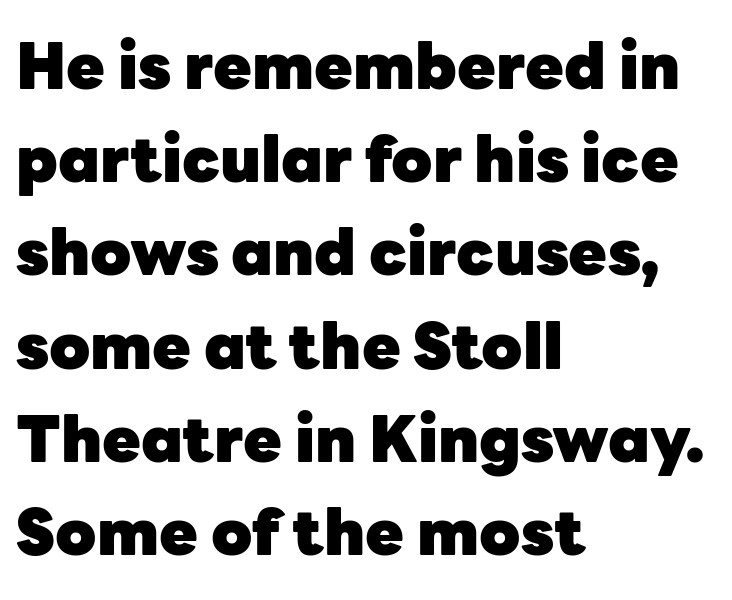
Its strokes are broad and dark, the hallmark of bold type. Look at the bottom of the vertical strokes: they stop flat, with no serifs. Every character sits straight up, as roman type does. There is no visible air inserted between adjacent glyphs.
